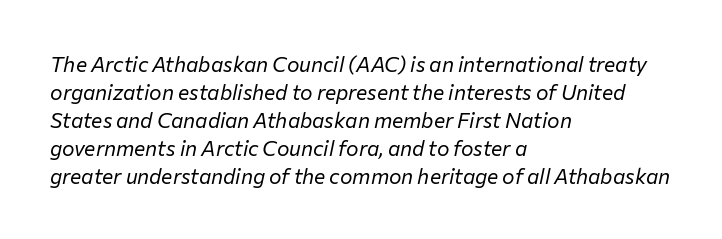
The image shows 21 px text type, italic (leaning right); set left-aligned, normal line spacing (1.33x), normal letter spacing, not underlined.
